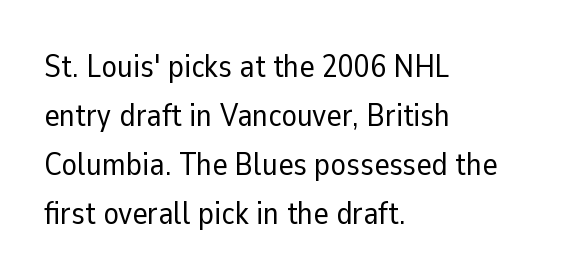
The image shows 32 px regular-weight sans-serif type, upright; set left-aligned, normal line spacing (1.53x), normal letter spacing, not underlined; low stroke contrast and a medium x-height.
